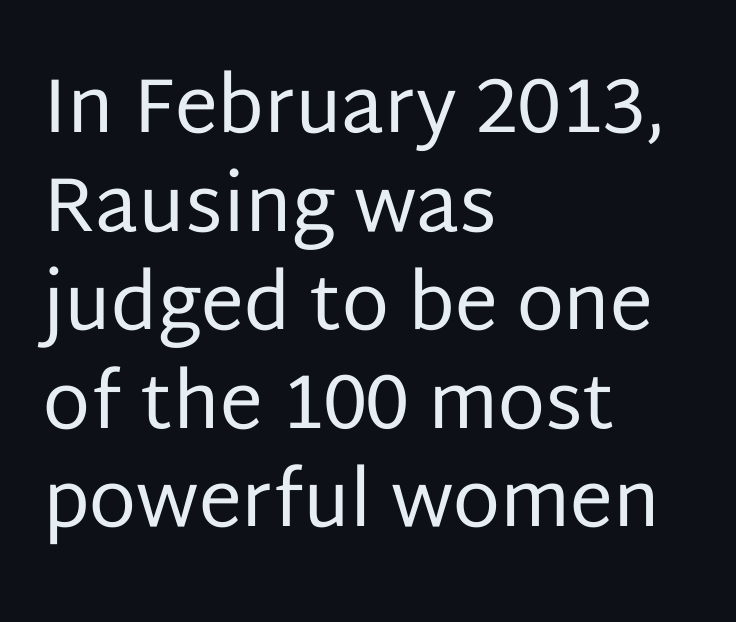
Successive baselines arrive at the customary interval. A classic flush-left, rag-right setting is used for this passage. The cut favours lightness, reaching ordinary text weight at its darkest. In terms of letterform style, serifs are entirely absent.
